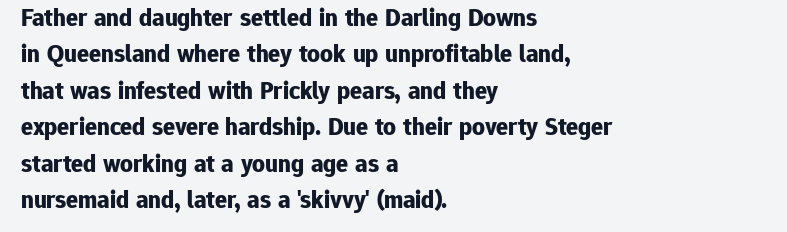
The image shows 25 px bold type, upright; set left-aligned, normal line spacing (1.46x), normal letter spacing, not underlined.
